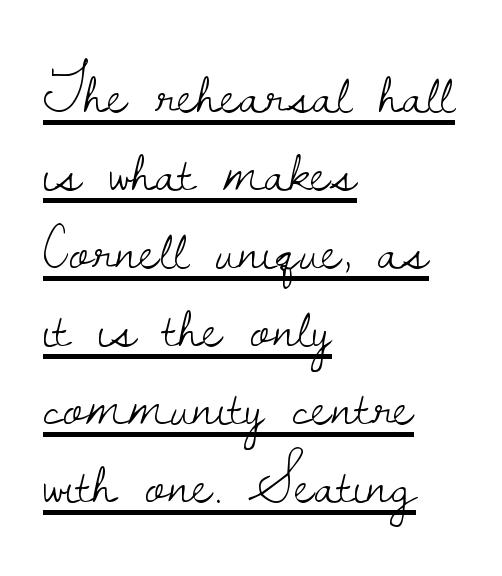
{"serif": "yes", "bold": "no", "weight": "light", "width": "normal", "stroke_contrast": "low", "x_height": "small", "monospaced": "no", "underline": "yes", "align": "left", "line_spacing": "normal", "line_spacing_ratio": 1.28, "letter_spacing": "normal", "letter_spacing_em": 0.0, "glyph_px": 61}
